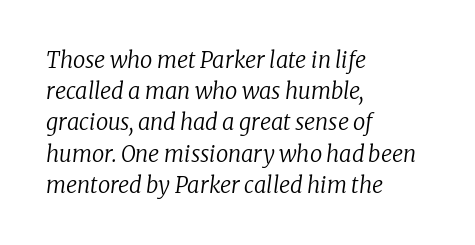
{"italic": "yes", "lean": "right", "slant_degrees": 8, "bold": "no", "underline": "no", "align": "left", "line_spacing": "normal", "line_spacing_ratio": 1.42, "letter_spacing": "normal", "letter_spacing_em": 0.0, "glyph_px": 22}
